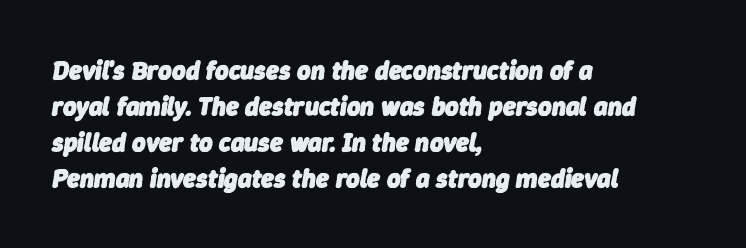
The image shows 26 px bold type, italic (leaning right); set left-aligned, normal line spacing (1.38x), normal letter spacing, not underlined.
